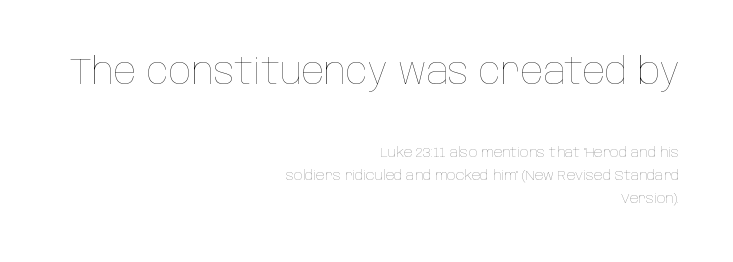
{"italic": "no", "bold": "no", "weight": "thin", "width": "condensed", "stroke_contrast": "low", "x_height": "large", "monospaced": "no", "underline": "no", "align": "right", "line_spacing": "normal", "line_spacing_ratio": 1.66, "letter_spacing": "normal", "letter_spacing_em": 0.0, "larger_block": "first", "size_ratio": 2.64, "glyph_px": 37}
